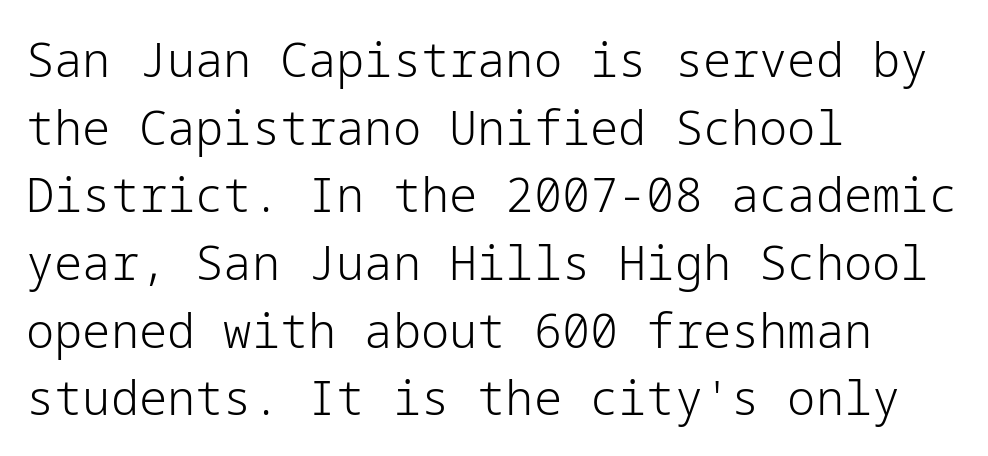
The image shows 47 px light sans-serif type, upright; set left-aligned, normal line spacing (1.44x), normal letter spacing, not underlined; low stroke contrast and a medium x-height.
